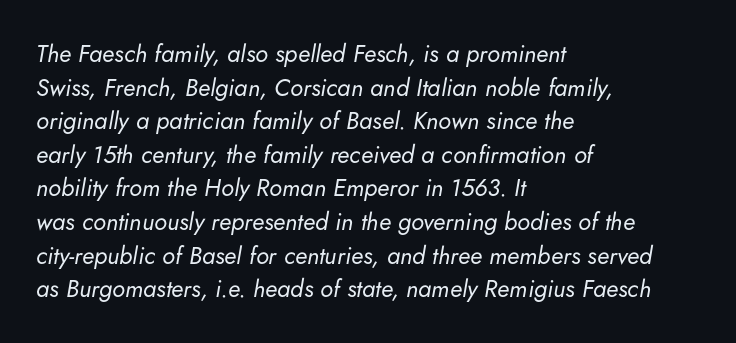
The characters are drawn with everyday or finer stroke widths. One glance says typical: line gaps are just what's usual. Honestly, the letter spacing is just normal — you wouldn't notice it. Is the block centered? No — it sits flush against the left margin. Characters are canted at an angle relative to the baseline's perpendicular.
